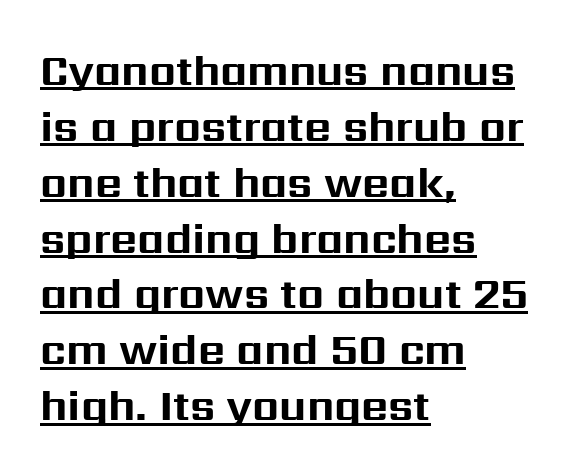
Q: Is the text bold? A: Yes.
Q: Is the text italic (slanted)? A: No, it is upright.
Q: Is the typeface a serif or a sans-serif typeface? A: Sans-serif.
Q: Is the text underlined? A: Yes.
Q: How is the paragraph aligned? A: Left-aligned.
Q: Is the spacing between letters normal or unusually wide? A: Normal.
Q: Is the spacing between lines tight, normal or loose? A: Normal.
Q: Width (condensed, normal, or wide)? A: Normal.
Q: Stroke contrast? A: Medium.
Q: x-height? A: Medium.
Q: Monospaced? A: No.
